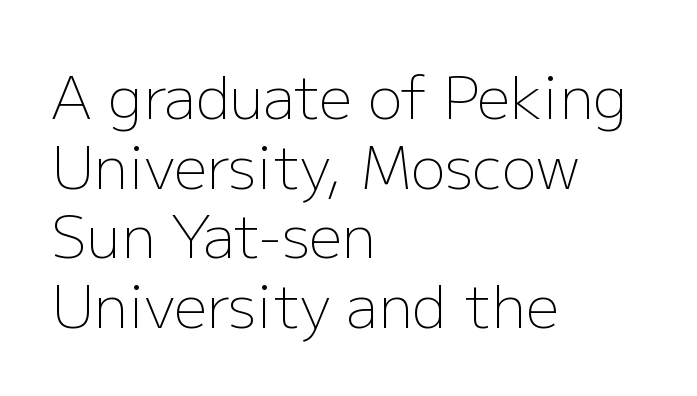
Q: Is the text bold? A: No.
Q: Is the text italic (slanted)? A: No, it is upright.
Q: Is the typeface a serif or a sans-serif typeface? A: Sans-serif.
Q: Is the text underlined? A: No.
Q: How is the paragraph aligned? A: Left-aligned.
Q: Is the spacing between letters normal or unusually wide? A: Normal.
Q: Width (condensed, normal, or wide)? A: Normal.
Q: Stroke contrast? A: Low.
Q: x-height? A: Medium.
Q: Monospaced? A: No.
